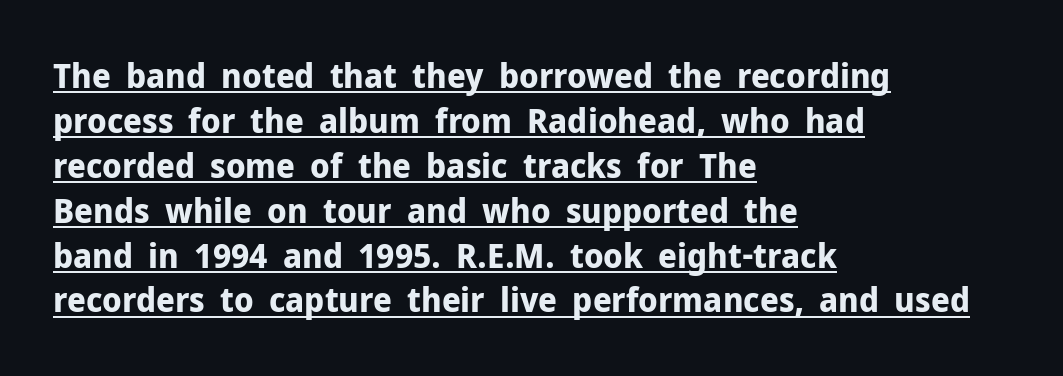
The image shows 34 px bold sans-serif type, upright; set left-aligned, normal line spacing (1.32x), normal letter spacing, underlined; low stroke contrast and a medium x-height.
